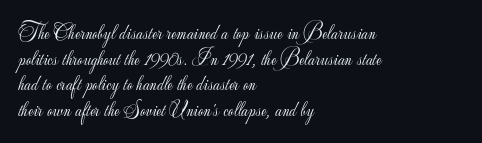
Q: Is the text bold? A: No.
Q: Is the text italic (slanted)? A: Yes.
Q: Is the text underlined? A: No.
Q: How is the paragraph aligned? A: Left-aligned.
Q: Is the spacing between letters normal or unusually wide? A: Normal.
